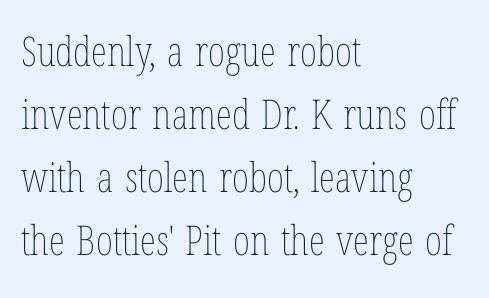
A bare baseline throughout the passage. Stems here are at most as thick as an everyday book face. The letters advance in unequal steps, a hallmark of proportional type. It's the straight-up-and-down kind of type. Glyph-to-glyph distance matches everyday printed text.
